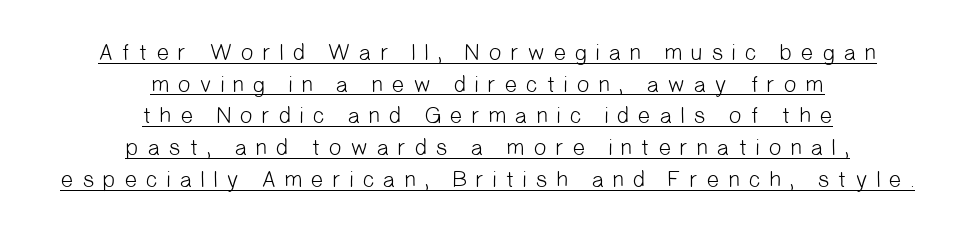
Stem width sits at or under what a default text font uses. These lines are centered, leaving both edges ragged. The type is letterspaced generously, with wide tracking. Notice how descenders clear the ascenders below comfortably — that's standard leading. This is underlined copy, the kind a proofreader might mark for attention.
